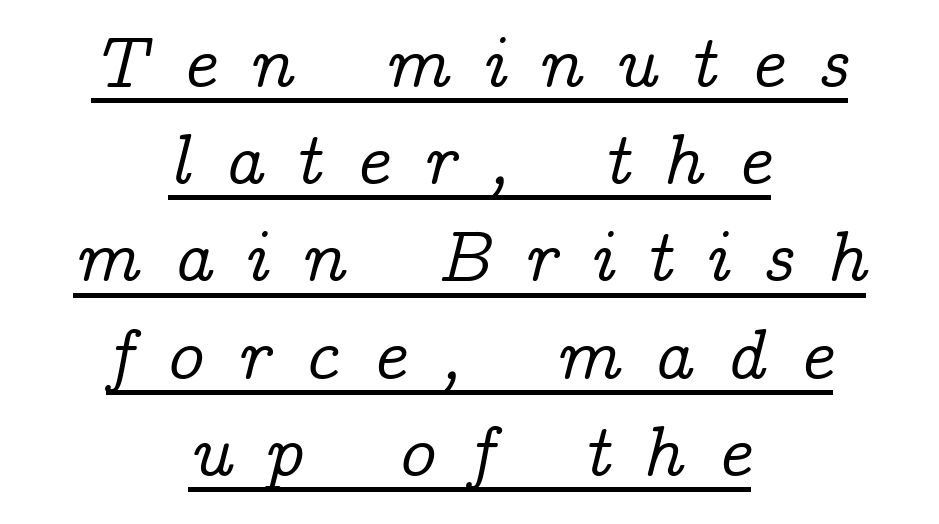
The rendering uses a moderate line-height, typical for paragraphs. Horizontally, the lines are justified to the midpoint only. The passage shown is typed in a proportional face where columns would drift. Slanted lettering throughout. The letterforms stand isolated, each surrounded by extra space.
